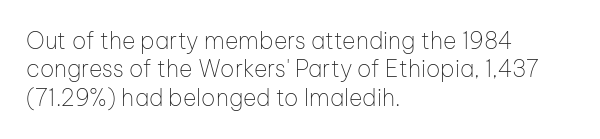
Q: Is the text bold? A: No.
Q: Is the text italic (slanted)? A: No, it is upright.
Q: Is the text underlined? A: No.
Q: How is the paragraph aligned? A: Left-aligned.
Q: Is the spacing between letters normal or unusually wide? A: Normal.
